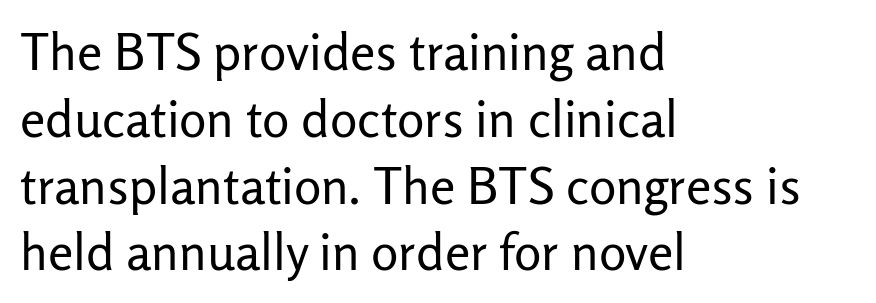
Q: Is the text bold? A: No.
Q: Is the text italic (slanted)? A: No, it is upright.
Q: Is the typeface a serif or a sans-serif typeface? A: Sans-serif.
Q: Is the text underlined? A: No.
Q: How is the paragraph aligned? A: Left-aligned.
Q: Is the spacing between letters normal or unusually wide? A: Normal.
Q: Is the spacing between lines tight, normal or loose? A: Normal.
Q: Width (condensed, normal, or wide)? A: Normal.
Q: Stroke contrast? A: Low.
Q: x-height? A: Medium.
Q: Monospaced? A: No.
